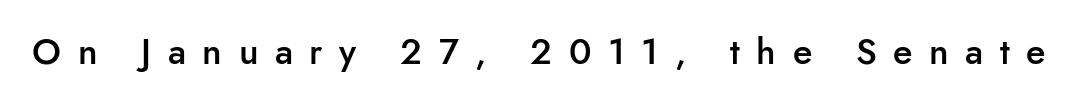
Q: Is the text bold? A: Semi-bold.
Q: Is the text italic (slanted)? A: No, it is upright.
Q: Is the typeface a serif or a sans-serif typeface? A: Sans-serif.
Q: Is the text underlined? A: No.
Q: Is the spacing between letters normal or unusually wide? A: Unusually wide.
Q: Width (condensed, normal, or wide)? A: Normal.
Q: Stroke contrast? A: Low.
Q: x-height? A: Small.
Q: Monospaced? A: No.
